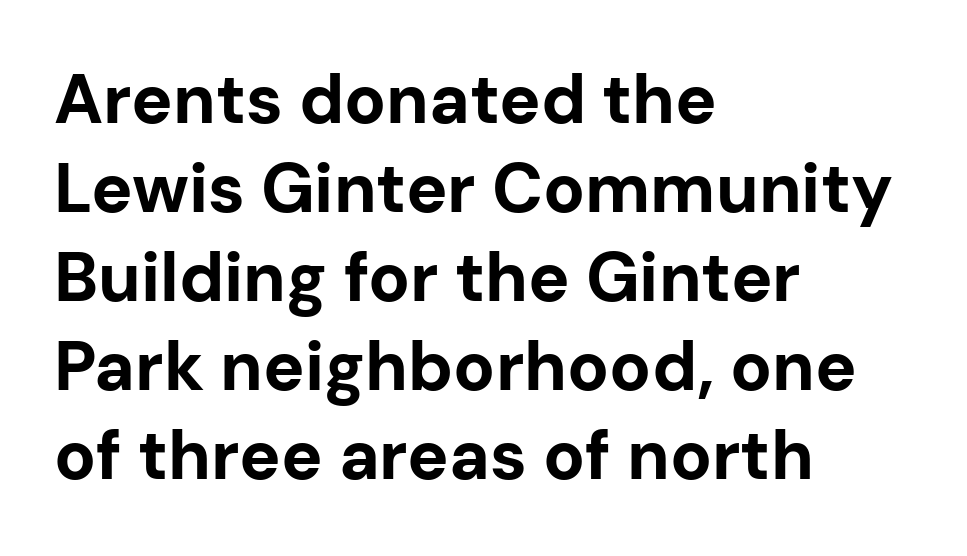
{"serif": "no", "italic": "no", "bold": "yes", "weight": "bold", "width": "normal", "stroke_contrast": "low", "x_height": "medium", "monospaced": "no", "underline": "no", "align": "left", "line_spacing": "normal", "line_spacing_ratio": 1.29, "letter_spacing": "normal", "letter_spacing_em": 0.0, "glyph_px": 69}
